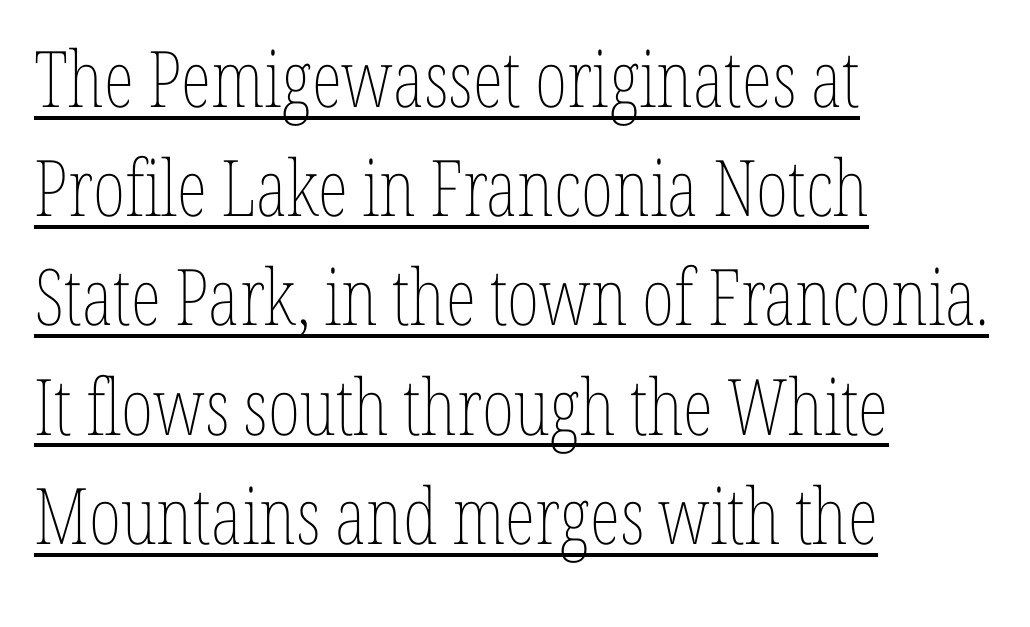
The image shows 78 px thin, condensed type, upright; set left-aligned, normal line spacing (1.4x), normal letter spacing, underlined; low stroke contrast and a medium x-height.
